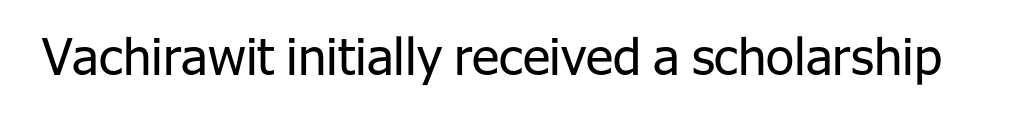
Q: Is the text bold? A: No.
Q: Is the text italic (slanted)? A: No, it is upright.
Q: Is the typeface a serif or a sans-serif typeface? A: Sans-serif.
Q: Is the text underlined? A: No.
Q: Is the spacing between letters normal or unusually wide? A: Normal.
Q: Width (condensed, normal, or wide)? A: Normal.
Q: Stroke contrast? A: Low.
Q: x-height? A: Medium.
Q: Monospaced? A: No.
